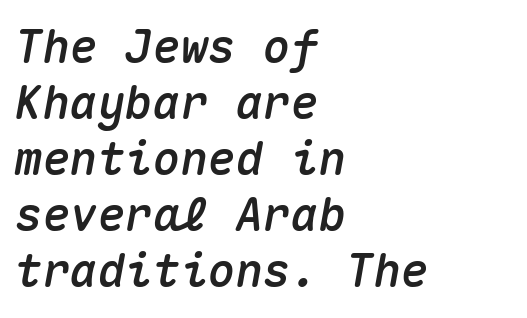
Q: Is the text italic (slanted)? A: Yes, it leans right by about 10 degrees.
Q: Is the text underlined? A: No.
Q: How is the paragraph aligned? A: Left-aligned.
Q: Is the spacing between letters normal or unusually wide? A: Normal.
Q: Width (condensed, normal, or wide)? A: Normal.
Q: Stroke contrast? A: Medium.
Q: x-height? A: Medium.
Q: Monospaced? A: Yes.
